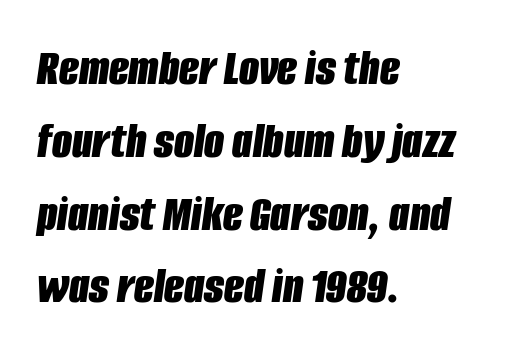
Q: Is the text bold? A: Yes.
Q: Is the text italic (slanted)? A: Yes, it leans right by about 8 degrees.
Q: Is the text underlined? A: No.
Q: How is the paragraph aligned? A: Left-aligned.
Q: Is the spacing between letters normal or unusually wide? A: Normal.
Q: Is the spacing between lines tight, normal or loose? A: Normal.
Q: Width (condensed, normal, or wide)? A: Condensed.
Q: Stroke contrast? A: Low.
Q: x-height? A: Large.
Q: Monospaced? A: No.
